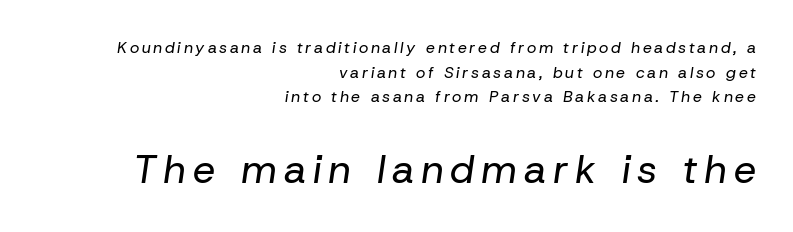
The image shows 40 px regular-weight type, italic (leaning right); set right-aligned, normal line spacing (1.54x), not underlined; the second (bottom) block is 2.5x larger; low stroke contrast and a medium x-height.
